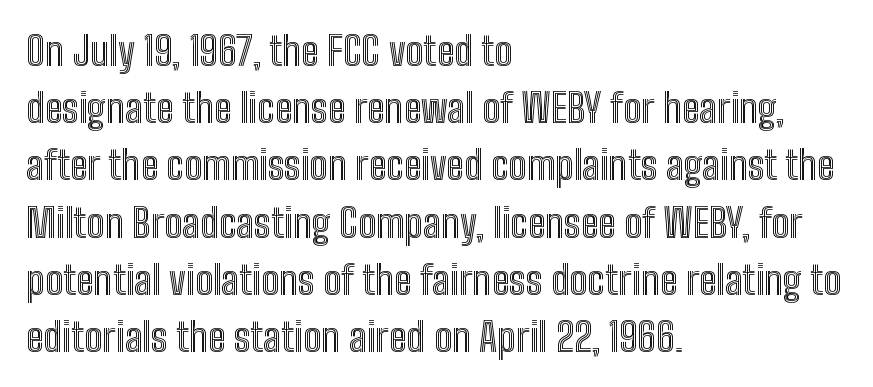
The type sits square on the baseline with zero lean. The rendering uses a moderate line-height, typical for paragraphs. Varying glyph widths throughout — classic text-font behaviour. Just letters on the line, the space beneath them empty. The letters sit at their default tracking, neither squeezed nor spread.
